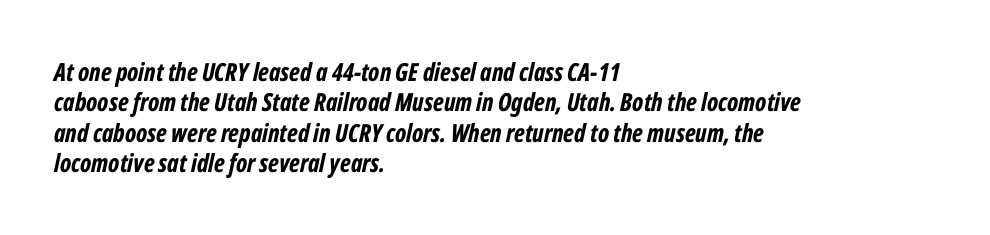
{"italic": "yes", "lean": "right", "slant_degrees": 12, "bold": "yes", "underline": "no", "align": "left", "line_spacing_ratio": 1.22, "letter_spacing": "normal", "letter_spacing_em": 0.0, "glyph_px": 25}
